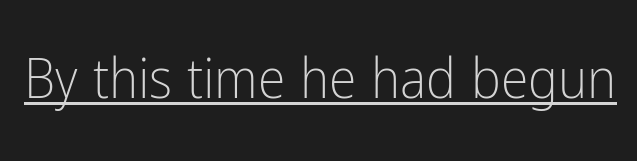
{"serif": "no", "italic": "no", "bold": "no", "weight": "light", "width": "condensed", "stroke_contrast": "low", "x_height": "medium", "monospaced": "no", "underline": "yes", "letter_spacing": "normal", "letter_spacing_em": 0.0, "glyph_px": 56}
